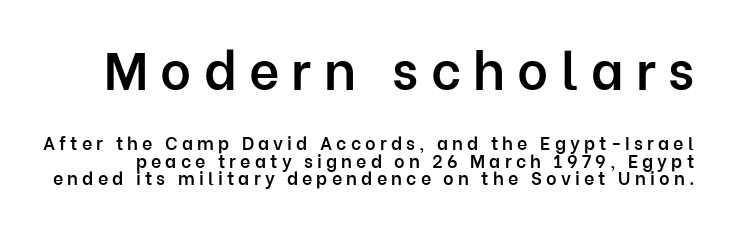
Q: Is the text bold? A: Semi-bold.
Q: Is the text italic (slanted)? A: No, it is upright.
Q: Is the typeface a serif or a sans-serif typeface? A: Sans-serif.
Q: Is the text underlined? A: No.
Q: Is the spacing between letters normal or unusually wide? A: Unusually wide.
Q: Is the spacing between lines tight, normal or loose? A: Tight.
Q: Which block of text is set in a larger size, the first (top) or the second (bottom)? A: The first (top) one.
Q: Width (condensed, normal, or wide)? A: Normal.
Q: Stroke contrast? A: Low.
Q: x-height? A: Medium.
Q: Monospaced? A: No.
